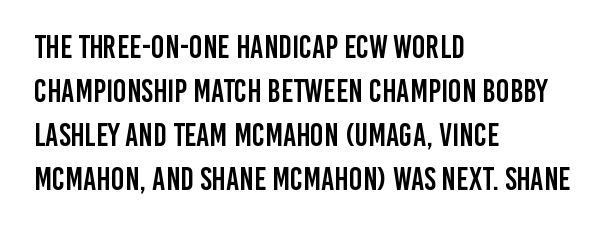
Q: Is the text italic (slanted)? A: No, it is upright.
Q: Is the typeface a serif or a sans-serif typeface? A: Sans-serif.
Q: Is the text underlined? A: No.
Q: How is the paragraph aligned? A: Left-aligned.
Q: Is the spacing between letters normal or unusually wide? A: Normal.
Q: Is the spacing between lines tight, normal or loose? A: Normal.
Q: Width (condensed, normal, or wide)? A: Condensed.
Q: Stroke contrast? A: Low.
Q: x-height? A: Large.
Q: Monospaced? A: No.
